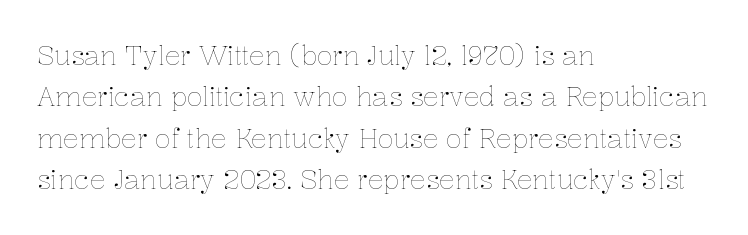
{"italic": "no", "bold": "no", "underline": "no", "align": "left", "line_spacing": "normal", "line_spacing_ratio": 1.59, "letter_spacing": "normal", "letter_spacing_em": 0.0, "glyph_px": 26}
